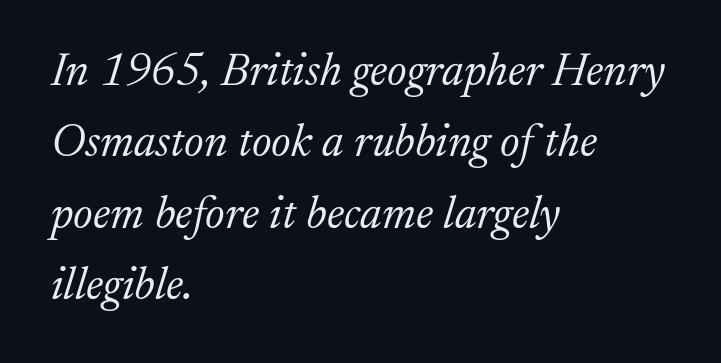
The image shows 46 px light serif type, italic (leaning right); set left-aligned, normal line spacing (1.55x), normal letter spacing, not underlined; low stroke contrast and a medium x-height.
